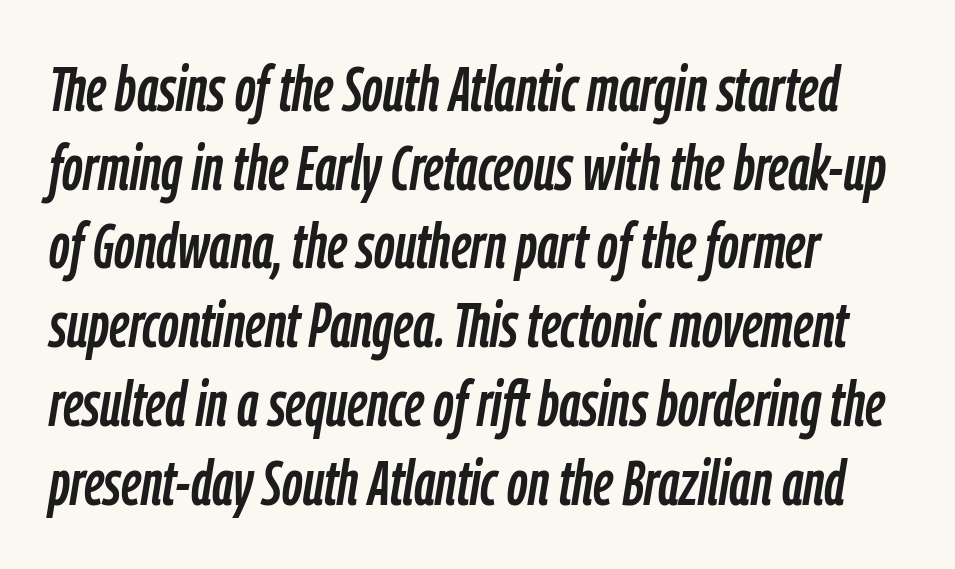
Q: Is the text italic (slanted)? A: Yes, it leans right by about 9 degrees.
Q: Is the text underlined? A: No.
Q: How is the paragraph aligned? A: Left-aligned.
Q: Is the spacing between letters normal or unusually wide? A: Normal.
Q: Width (condensed, normal, or wide)? A: Condensed.
Q: Stroke contrast? A: Low.
Q: x-height? A: Medium.
Q: Monospaced? A: No.
